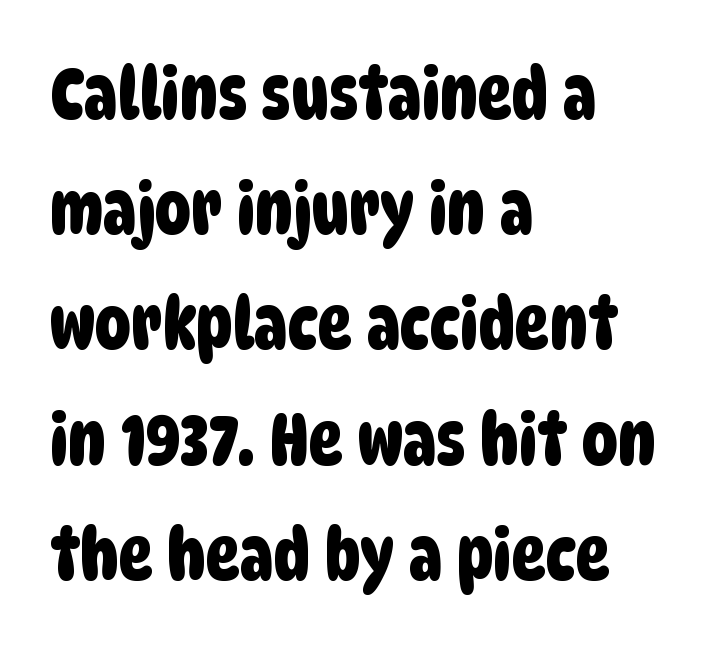
The image shows 72 px condensed sans-serif type; set left-aligned, normal line spacing (1.6x), normal letter spacing, not underlined; low stroke contrast and a large x-height.
